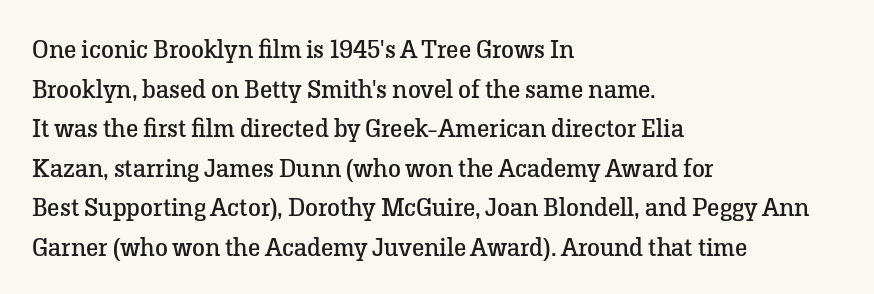
Q: Is the text bold? A: No.
Q: Is the text italic (slanted)? A: No, it is upright.
Q: Is the text underlined? A: No.
Q: How is the paragraph aligned? A: Left-aligned.
Q: Is the spacing between letters normal or unusually wide? A: Normal.
Q: Is the spacing between lines tight, normal or loose? A: Normal.
